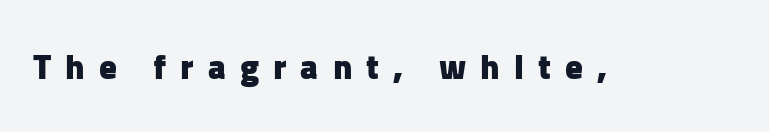
{"serif": "no", "italic": "no", "bold": "yes", "weight": "heavy", "width": "normal", "stroke_contrast": "low", "x_height": "medium", "monospaced": "no", "underline": "no", "letter_spacing": "wide", "letter_spacing_em": 0.4, "glyph_px": 35}
